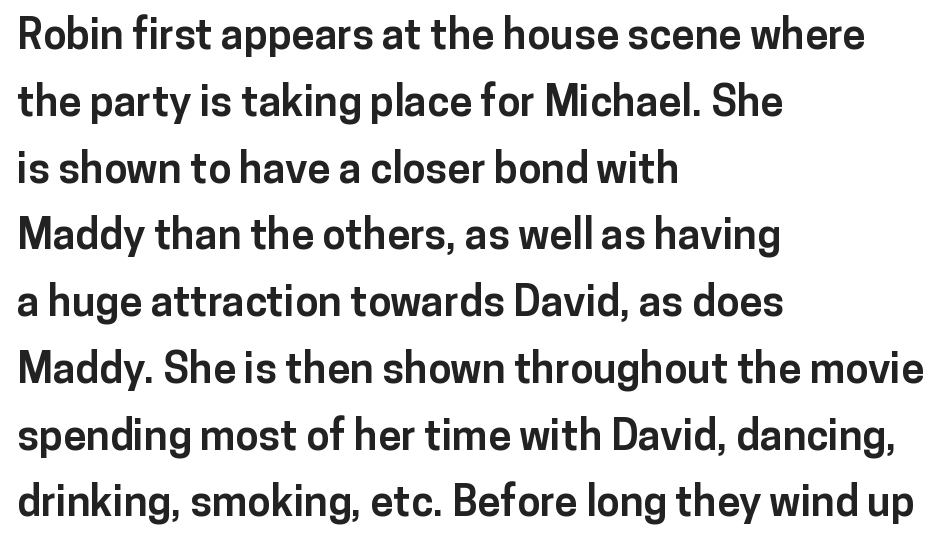
{"serif": "no", "italic": "no", "bold": "yes", "weight": "bold", "width": "normal", "stroke_contrast": "low", "x_height": "medium", "monospaced": "no", "underline": "no", "align": "left", "line_spacing": "normal", "line_spacing_ratio": 1.59, "letter_spacing": "normal", "letter_spacing_em": 0.0, "glyph_px": 42}
